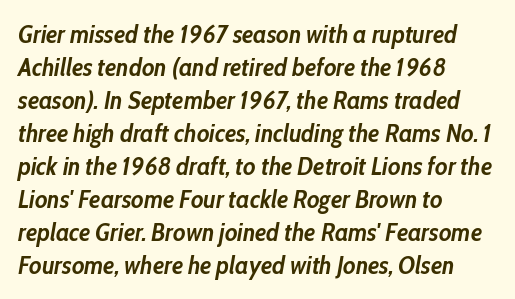
Emphasis-style slanted type is in use. The block of text has a typical density, with ordinary space between rows. The area under the type is left untouched. The strokes are fattened all the way to bold. Short note: letters normally spaced. The lines in this sample share a left origin and differ only in where they stop.
